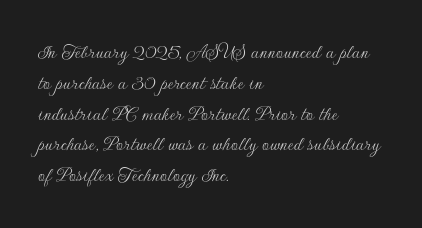
Q: Is the text bold? A: No.
Q: Is the text italic (slanted)? A: Yes.
Q: Is the text underlined? A: No.
Q: How is the paragraph aligned? A: Left-aligned.
Q: Is the spacing between letters normal or unusually wide? A: Normal.
Q: Is the spacing between lines tight, normal or loose? A: Normal.
